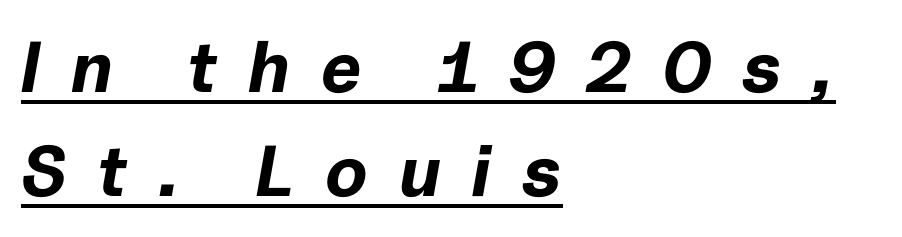
Q: Is the text bold? A: Yes.
Q: Is the text italic (slanted)? A: Yes, it leans right by about 10 degrees.
Q: Is the text underlined? A: Yes.
Q: How is the paragraph aligned? A: Left-aligned.
Q: Is the spacing between letters normal or unusually wide? A: Unusually wide.
Q: Is the spacing between lines tight, normal or loose? A: Normal.
Q: Width (condensed, normal, or wide)? A: Normal.
Q: Stroke contrast? A: Low.
Q: x-height? A: Medium.
Q: Monospaced? A: No.
